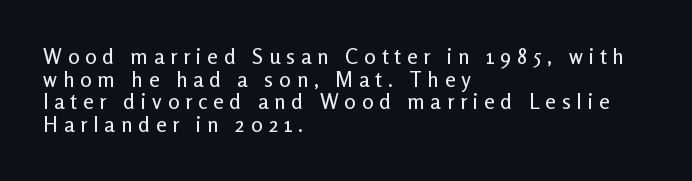
The image shows 21 px text type, upright; set left-aligned, tight line spacing (1.08x), unusually wide letter spacing (+0.28 em), not underlined.
